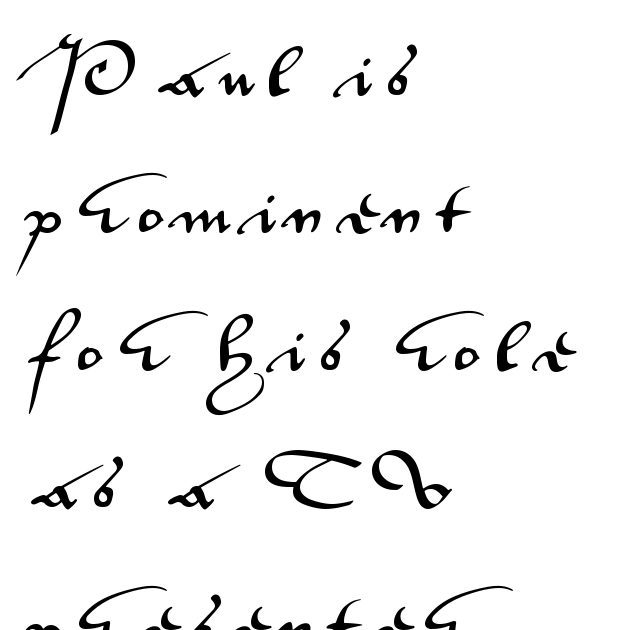
{"serif": "no", "width": "wide", "stroke_contrast": "medium", "x_height": "small", "monospaced": "no", "underline": "no", "align": "left", "line_spacing": "loose", "line_spacing_ratio": 2.5, "letter_spacing": "wide", "letter_spacing_em": 0.27, "glyph_px": 55}
